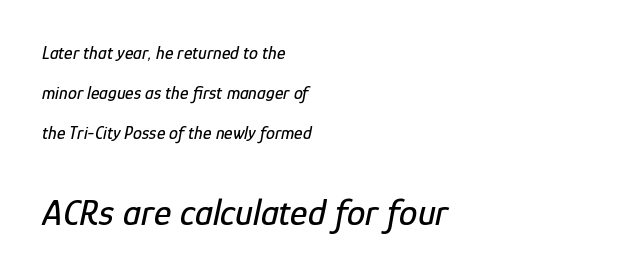
The image shows 37 px condensed type, italic (leaning right); set left-aligned, loose line spacing (2.22x), normal letter spacing, not underlined; the second (bottom) block is 2.06x larger; low stroke contrast and a medium x-height.
